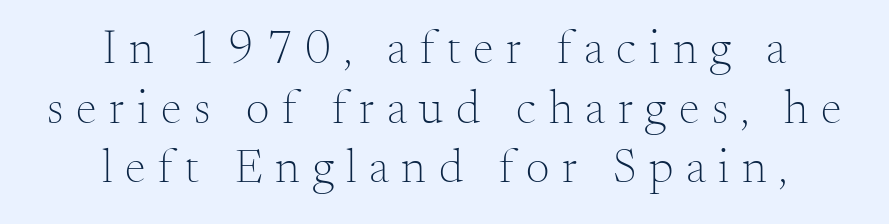
This sample has the flowing, uneven cadence of proportional lettering. Words appear elongated and porous because spacing is wide. These lines stack symmetrically, like a column narrowing and widening about its center. How would I describe the line gaps? Plain and ordinary.
